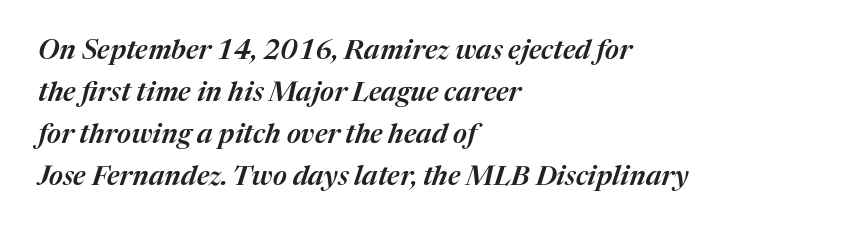
{"italic": "yes", "lean": "right", "slant_degrees": 17, "underline": "no", "align": "left", "line_spacing": "normal", "line_spacing_ratio": 1.55, "letter_spacing": "normal", "letter_spacing_em": 0.0, "glyph_px": 27}
